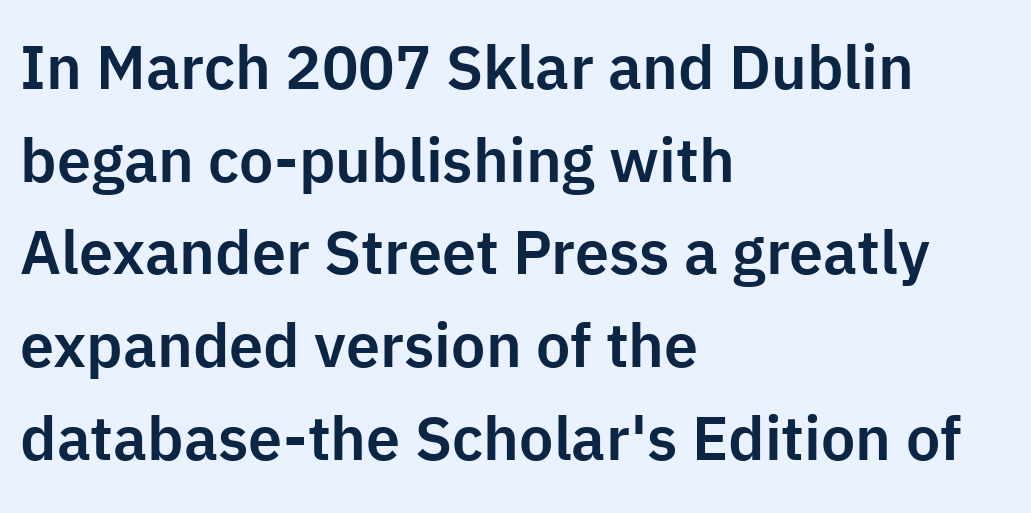
Q: Is the text italic (slanted)? A: No, it is upright.
Q: Is the typeface a serif or a sans-serif typeface? A: Sans-serif.
Q: Is the text underlined? A: No.
Q: How is the paragraph aligned? A: Left-aligned.
Q: Is the spacing between letters normal or unusually wide? A: Normal.
Q: Is the spacing between lines tight, normal or loose? A: Normal.
Q: Width (condensed, normal, or wide)? A: Normal.
Q: Stroke contrast? A: Low.
Q: x-height? A: Medium.
Q: Monospaced? A: No.
